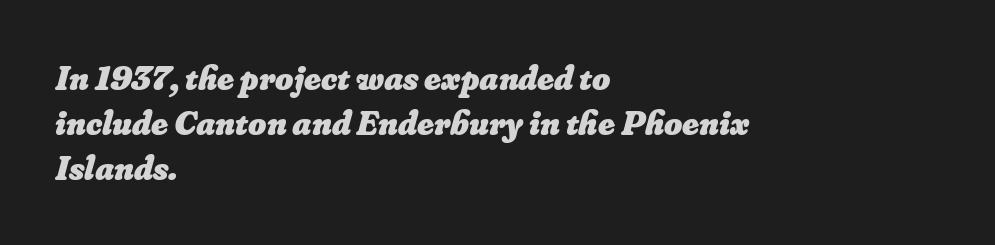
{"bold": "yes", "weight": "heavy", "width": "normal", "stroke_contrast": "low", "x_height": "small", "monospaced": "no", "underline": "no", "align": "left", "line_spacing": "normal", "line_spacing_ratio": 1.29, "letter_spacing": "normal", "letter_spacing_em": 0.0, "glyph_px": 35}
